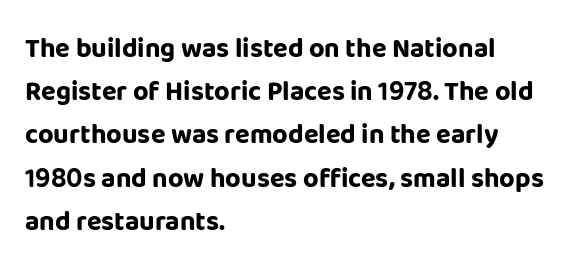
The image shows 27 px bold type, upright; set left-aligned, normal line spacing (1.6x), normal letter spacing, not underlined.
